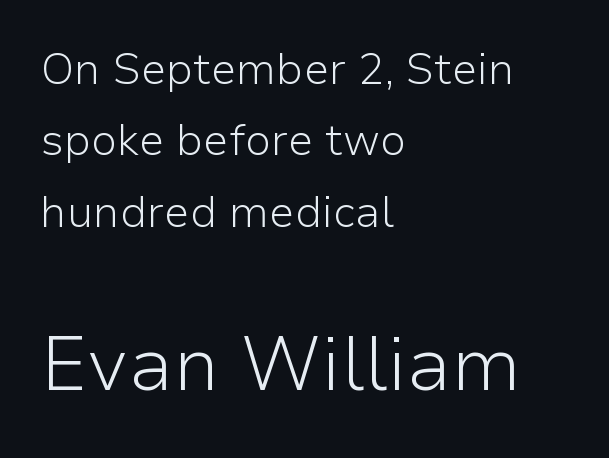
The space beneath each line is pristine and unruled. Italic? Not at all — the glyphs are vertical. The ragged edge is on the right, which tells us the setting is flush left. Does the bottom block carry the larger type? Yes, it does. Type style note: lacks serifs.
